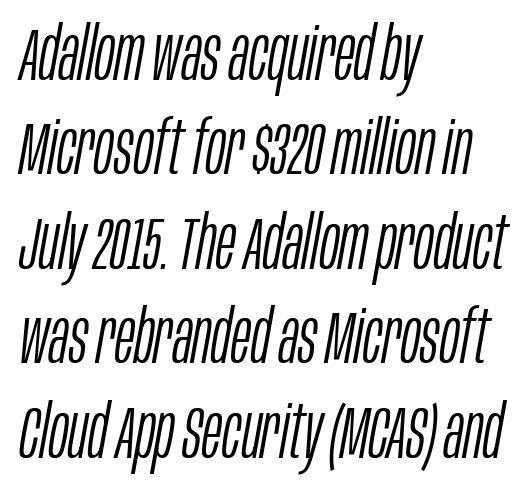
The image shows 75 px light, condensed type, italic (leaning right); set left-aligned, normal line spacing (1.26x), normal letter spacing, not underlined; low stroke contrast and a large x-height.
